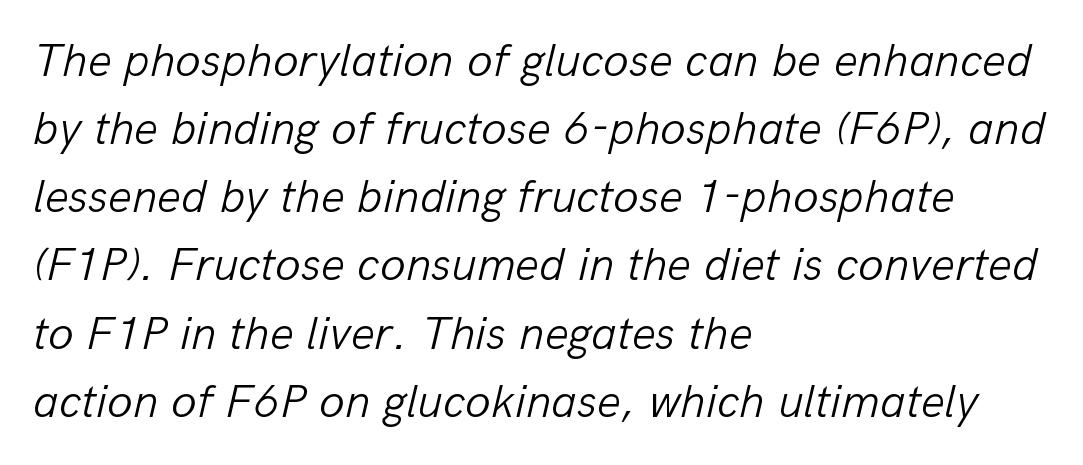
Underline: absent. Line starts are locked; line ends wander. A typesetter would call this proportional, since set widths differ per character. Caption: standard tracking, unaltered. The passage shown leans; its letterforms are oblique. A light-to-regular cut is what we see here.
